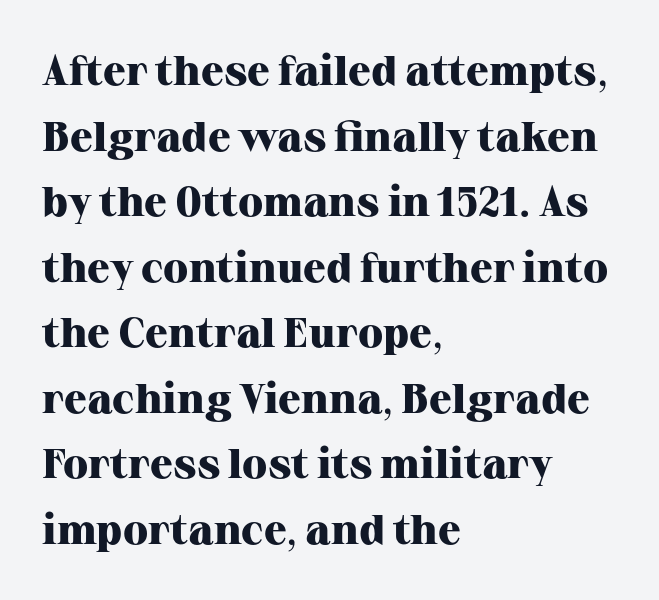
Q: Is the text bold? A: Yes.
Q: Is the text italic (slanted)? A: No, it is upright.
Q: Is the typeface a serif or a sans-serif typeface? A: Serif.
Q: Is the text underlined? A: No.
Q: How is the paragraph aligned? A: Left-aligned.
Q: Is the spacing between letters normal or unusually wide? A: Normal.
Q: Is the spacing between lines tight, normal or loose? A: Normal.
Q: Width (condensed, normal, or wide)? A: Normal.
Q: Stroke contrast? A: High.
Q: x-height? A: Medium.
Q: Monospaced? A: No.
